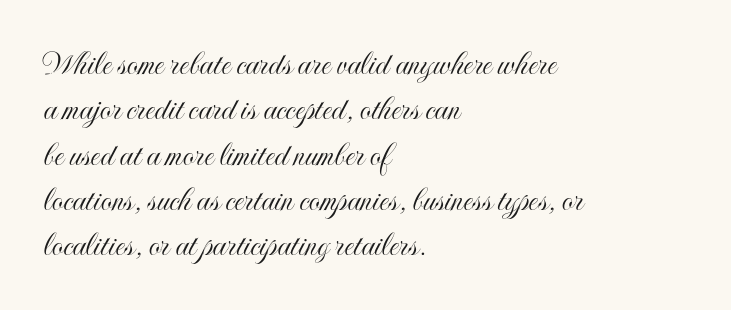
{"width": "condensed", "x_height": "small", "monospaced": "no", "underline": "no", "align": "left", "line_spacing": "normal", "line_spacing_ratio": 1.26, "letter_spacing": "normal", "letter_spacing_em": 0.0, "glyph_px": 36}
